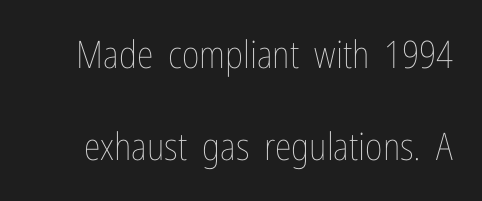
No word sits above an underline. These lines were composed using upright roman letters. No extra ink here — the face is not bold. Here the designer chose a conventional face with non-uniform glyph widths.
